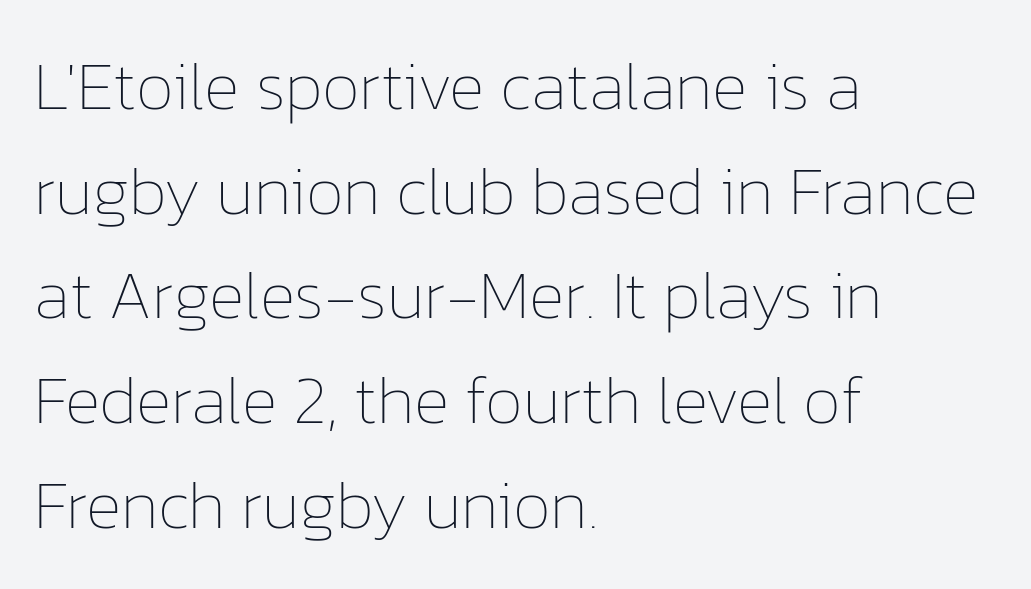
Each stroke keeps to a modest, everyday thickness or less. Regular leading. These lines are rendered in a variable-pitch font. The passage shown is not underscored anywhere.
